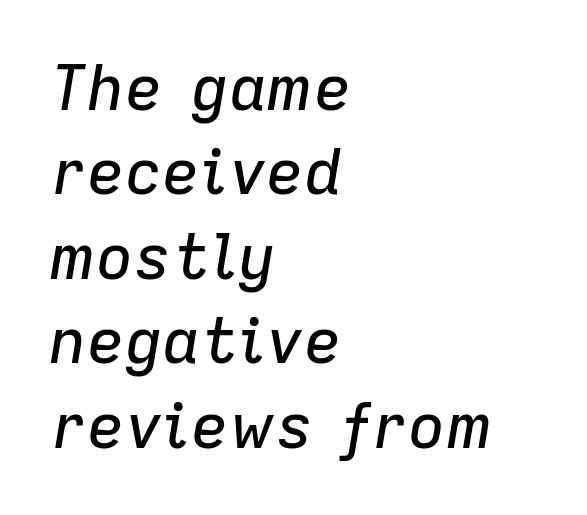
Characters are canted at an angle relative to the baseline's perpendicular. The rendering uses natural spacing where letterforms have individual widths. Whoever set this chose a conventional vertical rhythm. Short and long lines alike share a common starting point at left.
